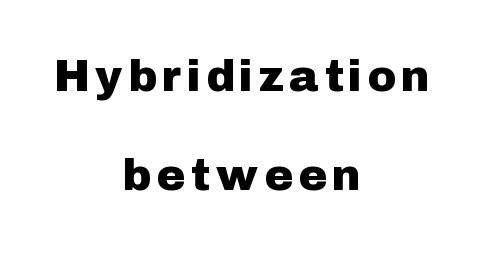
The image shows 44 px sans-serif type, upright; set centered, loose line spacing (2.26x), not underlined; low stroke contrast and a medium x-height.
